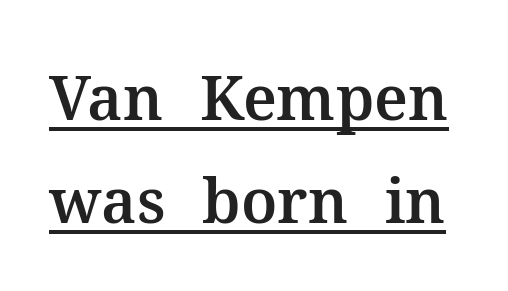
Q: Is the text italic (slanted)? A: No, it is upright.
Q: Is the typeface a serif or a sans-serif typeface? A: Serif.
Q: Is the text underlined? A: Yes.
Q: Is the spacing between letters normal or unusually wide? A: Normal.
Q: Is the spacing between lines tight, normal or loose? A: Normal.
Q: Width (condensed, normal, or wide)? A: Normal.
Q: Stroke contrast? A: Medium.
Q: x-height? A: Medium.
Q: Monospaced? A: No.
